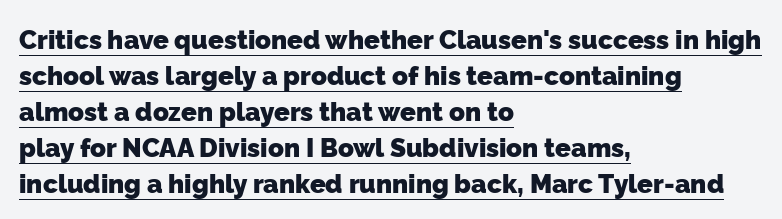
The image shows 26 px bold type; set left-aligned, normal line spacing (1.38x), normal letter spacing, underlined.
